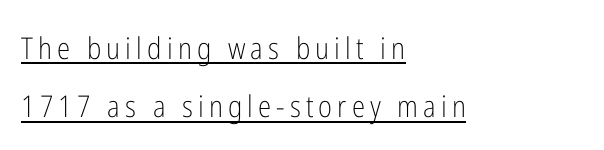
Q: Is the text bold? A: No.
Q: Is the text italic (slanted)? A: No, it is upright.
Q: Is the typeface a serif or a sans-serif typeface? A: Sans-serif.
Q: Is the text underlined? A: Yes.
Q: How is the paragraph aligned? A: Left-aligned.
Q: Is the spacing between lines tight, normal or loose? A: Loose.
Q: Width (condensed, normal, or wide)? A: Condensed.
Q: Stroke contrast? A: Low.
Q: x-height? A: Medium.
Q: Monospaced? A: No.
